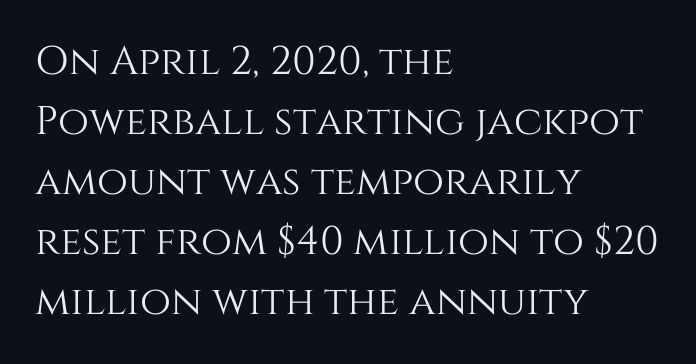
The image shows 40 px text type, upright; set left-aligned, normal line spacing (1.5x), normal letter spacing, not underlined; medium stroke contrast and a large x-height.
